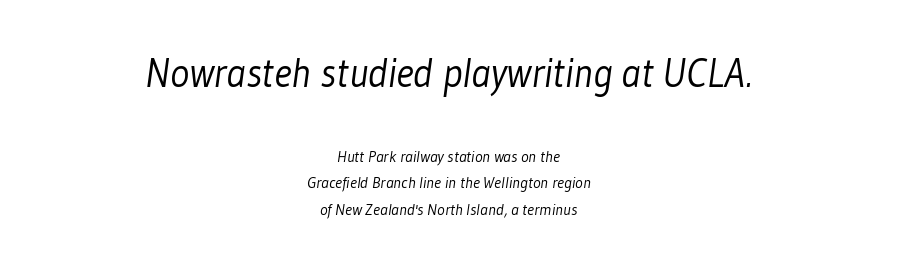
Q: Is the text bold? A: No.
Q: Is the typeface a serif or a sans-serif typeface? A: Sans-serif.
Q: Is the text underlined? A: No.
Q: How is the paragraph aligned? A: Centered.
Q: Is the spacing between letters normal or unusually wide? A: Normal.
Q: Is the spacing between lines tight, normal or loose? A: Normal.
Q: Which block of text is set in a larger size, the first (top) or the second (bottom)? A: The first (top) one.
Q: Width (condensed, normal, or wide)? A: Condensed.
Q: Stroke contrast? A: Low.
Q: x-height? A: Medium.
Q: Monospaced? A: No.
